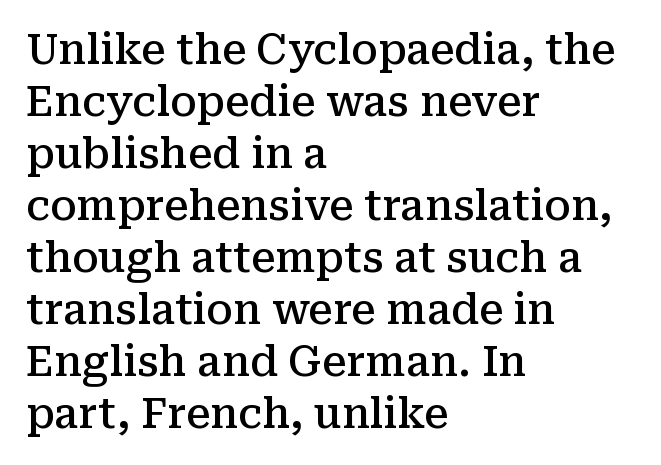
{"serif": "yes", "italic": "no", "bold": "semi", "weight": "semibold", "width": "normal", "stroke_contrast": "medium", "x_height": "medium", "monospaced": "no", "underline": "no", "align": "left", "line_spacing": "normal", "line_spacing_ratio": 1.27, "letter_spacing": "normal", "letter_spacing_em": 0.0, "glyph_px": 41}
